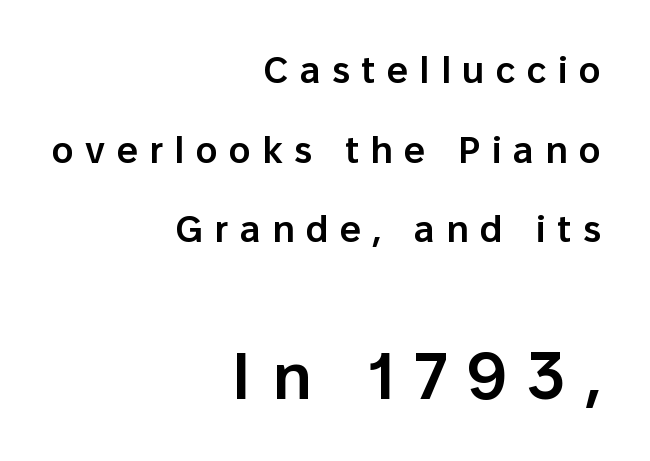
{"serif": "no", "italic": "no", "bold": "semi", "weight": "semibold", "width": "normal", "stroke_contrast": "low", "x_height": "medium", "monospaced": "no", "underline": "no", "align": "right", "line_spacing": "loose", "line_spacing_ratio": 2.15, "letter_spacing": "wide", "letter_spacing_em": 0.31, "larger_block": "second", "size_ratio": 1.76, "glyph_px": 65}
